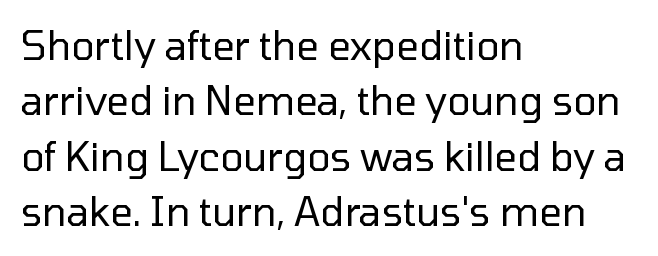
Q: Is the text bold? A: No.
Q: Is the text italic (slanted)? A: No, it is upright.
Q: Is the typeface a serif or a sans-serif typeface? A: Sans-serif.
Q: Is the text underlined? A: No.
Q: How is the paragraph aligned? A: Left-aligned.
Q: Is the spacing between letters normal or unusually wide? A: Normal.
Q: Is the spacing between lines tight, normal or loose? A: Normal.
Q: Width (condensed, normal, or wide)? A: Normal.
Q: Stroke contrast? A: Low.
Q: x-height? A: Medium.
Q: Monospaced? A: No.
